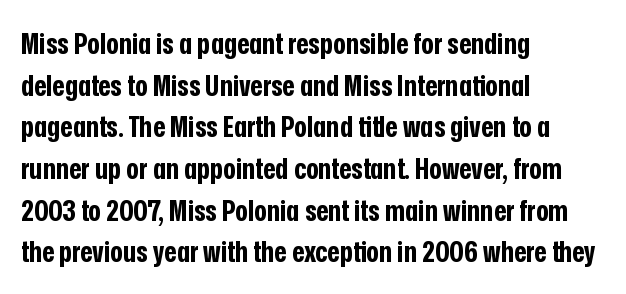
In CSS terms this would be text-align: left. It's the straight-up-and-down kind of type. The foot of each line stays bare and open. Typographically, this falls in the sans-serif category. The passage shown is typed in a proportional face where columns would drift. Is the type bold? Yes — the strokes are clearly thick and heavy.
